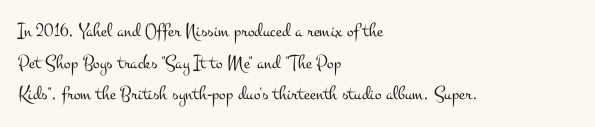
{"bold": "no", "underline": "no", "align": "left", "line_spacing": "normal", "line_spacing_ratio": 1.58, "letter_spacing": "normal", "letter_spacing_em": 0.0, "glyph_px": 20}
